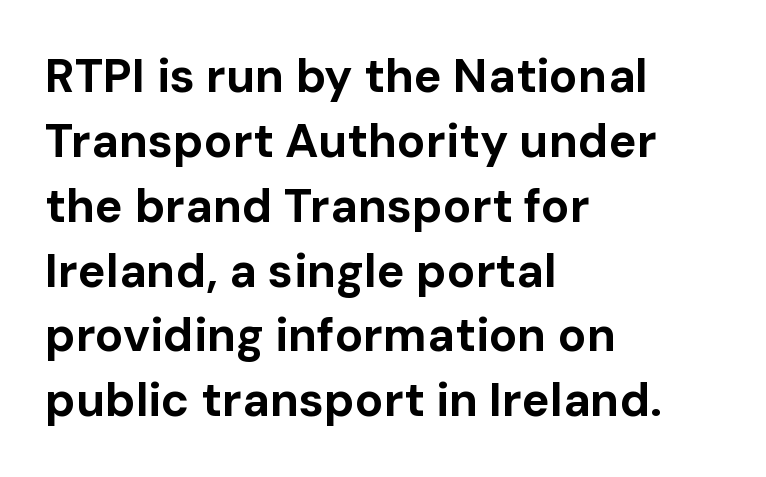
Students, this is bold: see how much ink each stroke carries. Posture: upright roman. Tracking value appears to be zero — textbook default spacing. Line beginnings align vertically; line endings do not.
